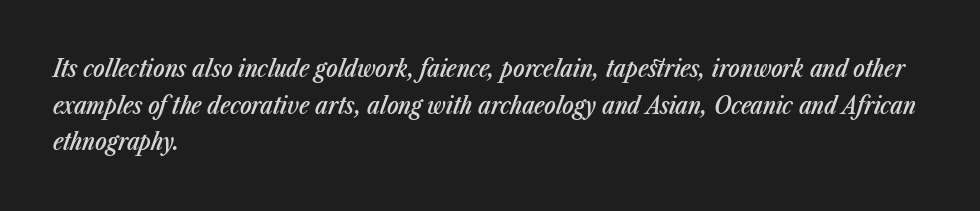
The image shows 24 px text type, italic (leaning right); set left-aligned, normal line spacing (1.53x), normal letter spacing, not underlined.
